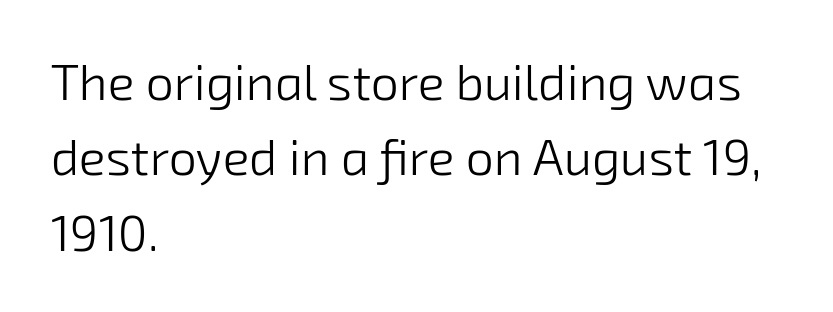
The image shows 50 px light sans-serif type; set left-aligned, normal line spacing (1.51x), normal letter spacing, not underlined; low stroke contrast and a medium x-height.
